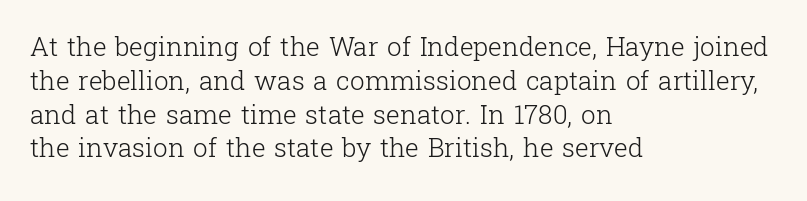
Descenders are the only things crossing below the line. Vertical strokes here are truly vertical. Compared with typical paragraphs, the rows here are spaced about the same. The setting favours the left margin, as ordinary paragraphs usually do.
